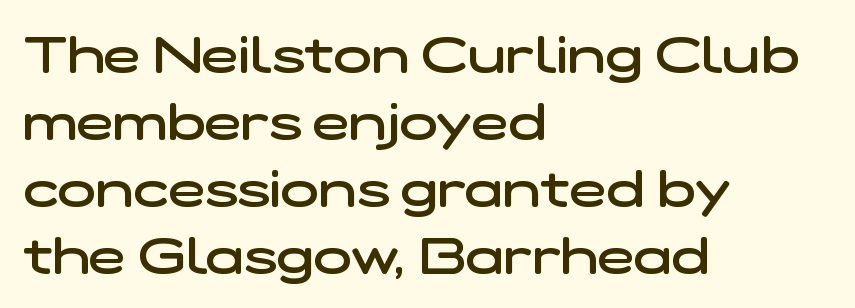
Q: Is the text bold? A: Semi-bold.
Q: Is the typeface a serif or a sans-serif typeface? A: Sans-serif.
Q: Is the text underlined? A: No.
Q: How is the paragraph aligned? A: Left-aligned.
Q: Is the spacing between letters normal or unusually wide? A: Normal.
Q: Is the spacing between lines tight, normal or loose? A: Normal.
Q: Width (condensed, normal, or wide)? A: Wide.
Q: Stroke contrast? A: Low.
Q: x-height? A: Medium.
Q: Monospaced? A: No.
